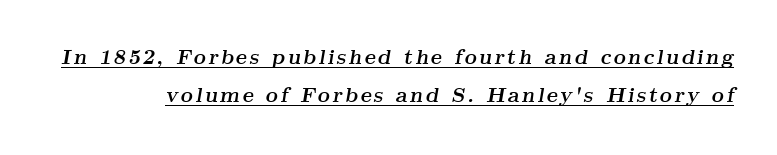
{"italic": "yes", "lean": "right", "slant_degrees": 9, "bold": "yes", "underline": "yes", "line_spacing_ratio": 1.8, "glyph_px": 21}
